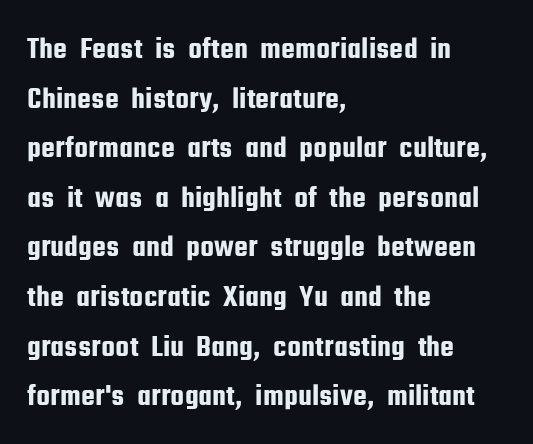
Descenders are the only things crossing below the line. Successive baselines arrive at the customary interval. The rendering keeps characters at their native spacing. Nope, not italic — everything's standing straight. The ragged edge is on the right, which tells us the setting is flush left.
